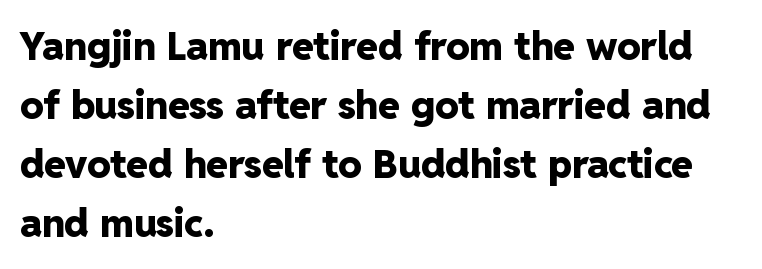
The image shows 39 px heavy sans-serif type, upright; set left-aligned, normal line spacing (1.51x), normal letter spacing, not underlined; low stroke contrast and a medium x-height.
